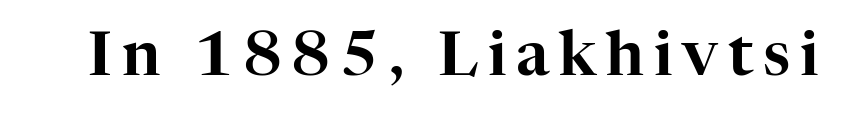
{"serif": "yes", "italic": "no", "width": "normal", "stroke_contrast": "high", "x_height": "medium", "monospaced": "no", "underline": "no", "glyph_px": 61}
